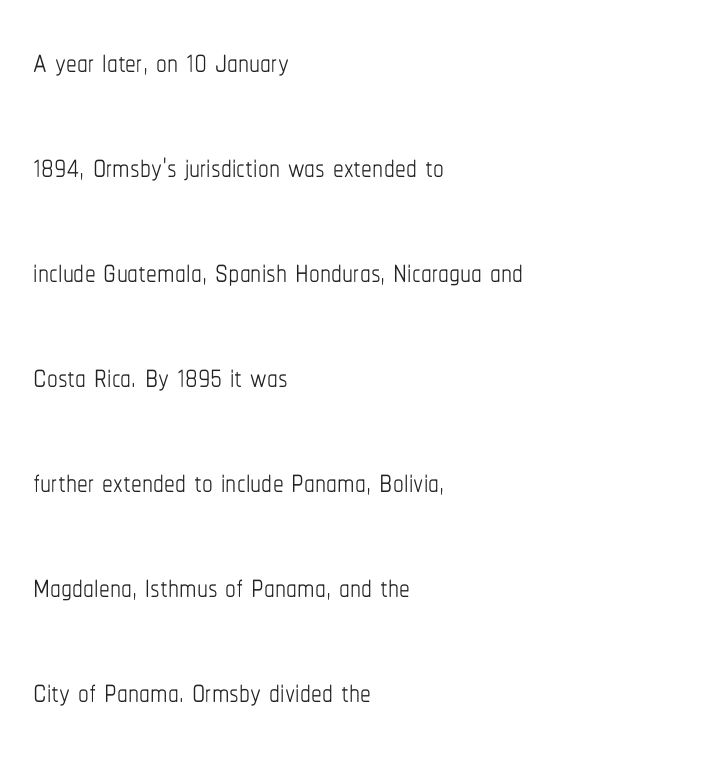
Q: Is the text bold? A: No.
Q: Is the text italic (slanted)? A: No, it is upright.
Q: Is the text underlined? A: No.
Q: How is the paragraph aligned? A: Left-aligned.
Q: Is the spacing between letters normal or unusually wide? A: Normal.
Q: Is the spacing between lines tight, normal or loose? A: Loose.
Q: Width (condensed, normal, or wide)? A: Condensed.
Q: Stroke contrast? A: Low.
Q: x-height? A: Medium.
Q: Monospaced? A: No.
